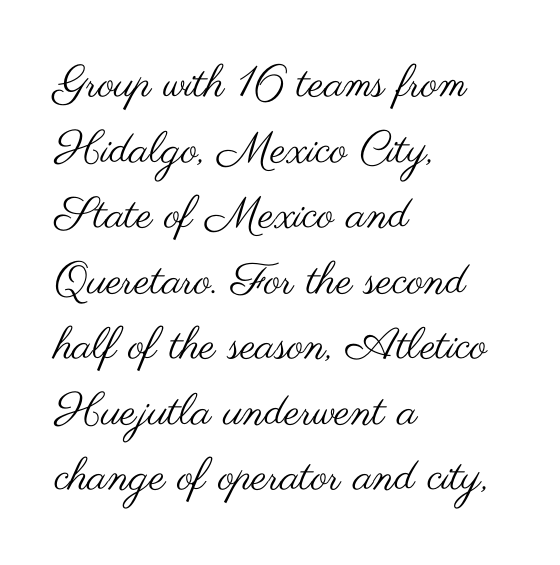
The image shows 44 px regular-weight, wide sans-serif type; set left-aligned, normal line spacing (1.49x), normal letter spacing, not underlined; medium stroke contrast and a small x-height.
